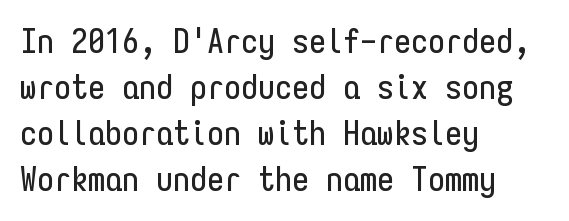
Q: Is the text italic (slanted)? A: No, it is upright.
Q: Is the typeface a serif or a sans-serif typeface? A: Sans-serif.
Q: Is the text underlined? A: No.
Q: How is the paragraph aligned? A: Left-aligned.
Q: Is the spacing between letters normal or unusually wide? A: Normal.
Q: Is the spacing between lines tight, normal or loose? A: Normal.
Q: Width (condensed, normal, or wide)? A: Condensed.
Q: Stroke contrast? A: Low.
Q: x-height? A: Medium.
Q: Monospaced? A: Yes.
